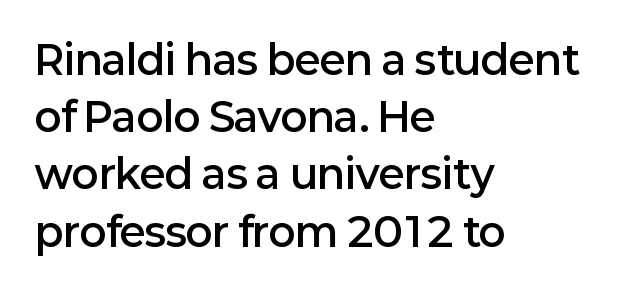
This is moderately heavy type, rendered in semibold. Check the space under the baseline: it is left empty. These lines are rendered in a variable-pitch font. A typesetter would call this zero additional tracking. If you drew a ruler down the left edge, every line would touch it.
